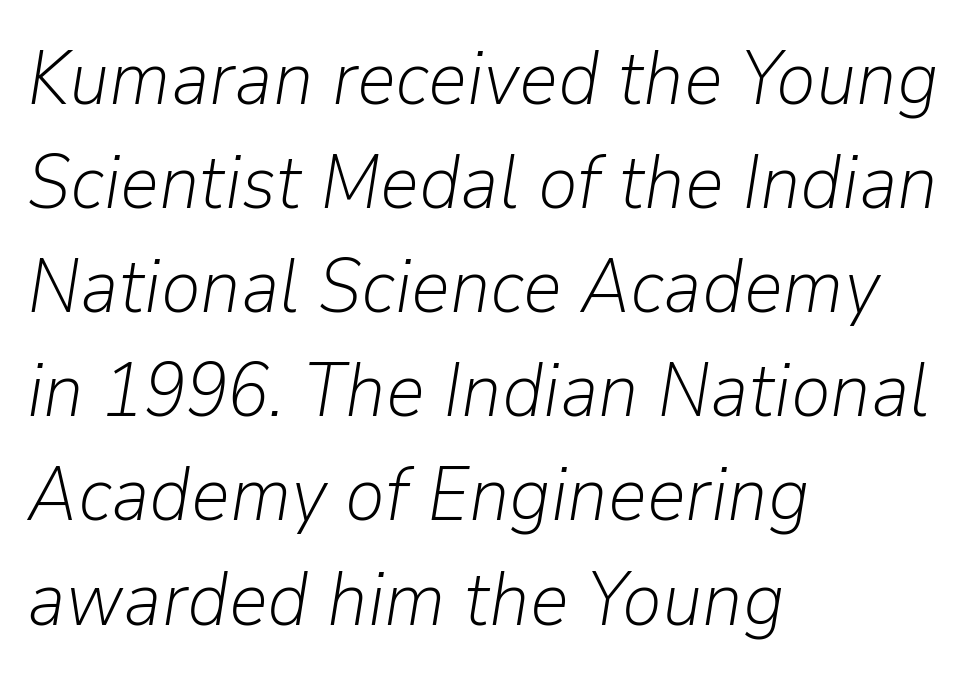
Q: Is the text bold? A: No.
Q: Is the text italic (slanted)? A: Yes, it leans right by about 9 degrees.
Q: Is the text underlined? A: No.
Q: How is the paragraph aligned? A: Left-aligned.
Q: Is the spacing between letters normal or unusually wide? A: Normal.
Q: Is the spacing between lines tight, normal or loose? A: Normal.
Q: Width (condensed, normal, or wide)? A: Normal.
Q: Stroke contrast? A: Low.
Q: x-height? A: Medium.
Q: Monospaced? A: No.
